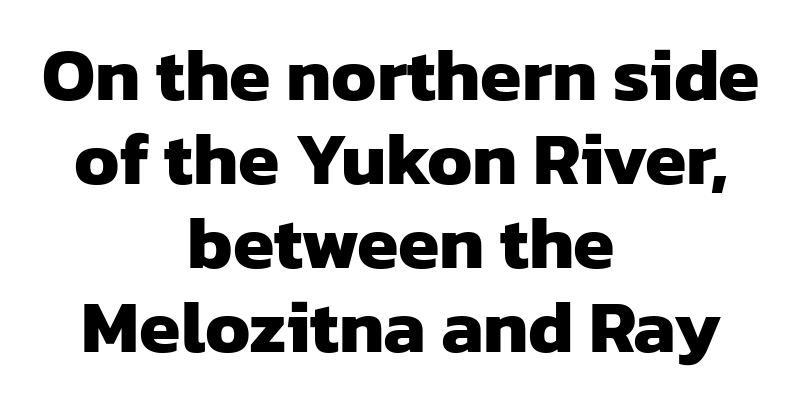
{"serif": "no", "bold": "yes", "weight": "heavy", "width": "normal", "stroke_contrast": "low", "x_height": "medium", "monospaced": "no", "underline": "no", "align": "center", "line_spacing": "tight", "line_spacing_ratio": 1.12, "letter_spacing": "normal", "letter_spacing_em": 0.0, "glyph_px": 75}
